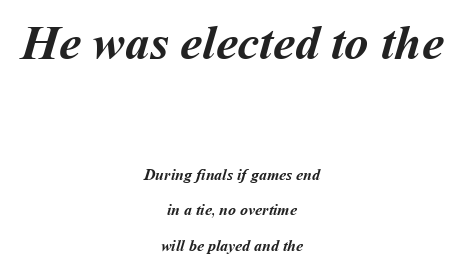
One-word summary of the alignment: center. What stands out about the letter spacing? Nothing — it is the standard amount. Leading: increased. The characters look thick and weighty, a clear bold. In this sample the first text group is rendered at the bigger scale. Underlining? Definitely not there.
